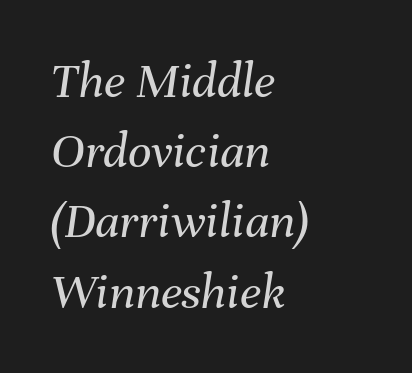
{"italic": "yes", "lean": "right", "slant_degrees": 8, "bold": "no", "weight": "regular", "width": "normal", "stroke_contrast": "medium", "x_height": "medium", "monospaced": "no", "underline": "no", "align": "left", "line_spacing": "normal", "line_spacing_ratio": 1.35, "letter_spacing": "normal", "letter_spacing_em": 0.0, "glyph_px": 52}
